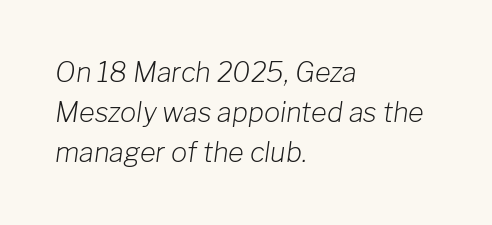
This is not heavy type; no bold has been used. Italic? Definitely — the glyphs are oblique. Inter-character spacing is left at the font's built-in metrics. Left-aligned paragraph, ragged on the right. The leading is moderate, giving the passage an even texture.
